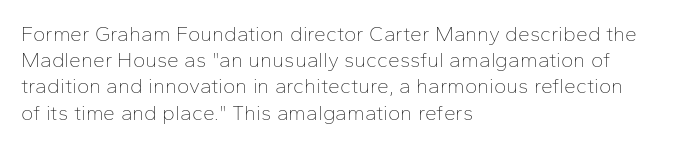
Q: Is the text bold? A: No.
Q: Is the text italic (slanted)? A: No, it is upright.
Q: Is the text underlined? A: No.
Q: How is the paragraph aligned? A: Left-aligned.
Q: Is the spacing between letters normal or unusually wide? A: Normal.
Q: Is the spacing between lines tight, normal or loose? A: Normal.
